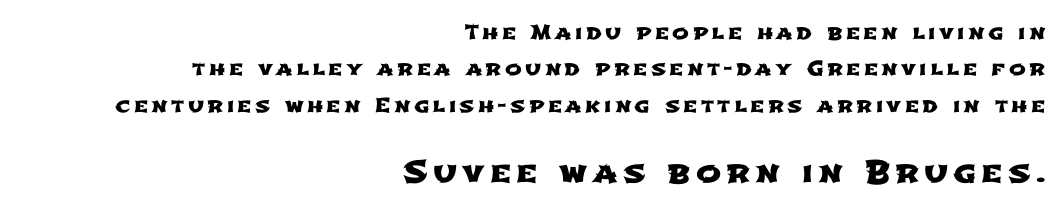
Q: Is the typeface a serif or a sans-serif typeface? A: Sans-serif.
Q: Is the text underlined? A: No.
Q: How is the paragraph aligned? A: Right-aligned.
Q: Which block of text is set in a larger size, the first (top) or the second (bottom)? A: The second (bottom) one.
Q: Width (condensed, normal, or wide)? A: Wide.
Q: Stroke contrast? A: Low.
Q: x-height? A: Medium.
Q: Monospaced? A: No.
